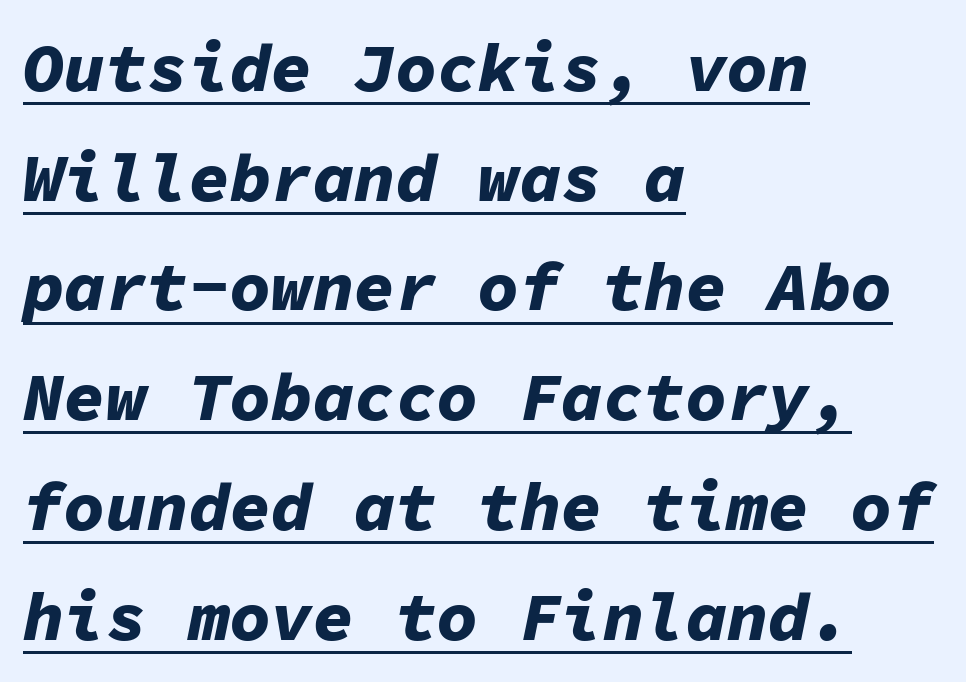
A dark, heavy texture on the line: the type is bold. Nothing unusual about the tracking: characters are spaced as the font intends. The axis of the letterforms is tilted away from vertical. A rule runs beneath these lines of type. Typeset ragged right — the left edge is the straight one.
